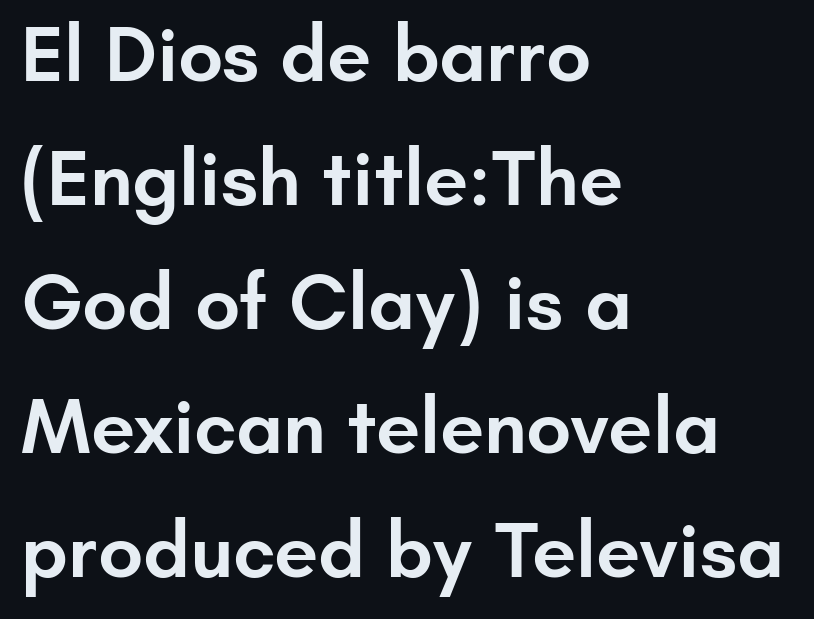
Q: Is the text bold? A: Semi-bold.
Q: Is the text italic (slanted)? A: No, it is upright.
Q: Is the typeface a serif or a sans-serif typeface? A: Sans-serif.
Q: Is the text underlined? A: No.
Q: How is the paragraph aligned? A: Left-aligned.
Q: Is the spacing between letters normal or unusually wide? A: Normal.
Q: Is the spacing between lines tight, normal or loose? A: Normal.
Q: Width (condensed, normal, or wide)? A: Normal.
Q: Stroke contrast? A: Low.
Q: x-height? A: Small.
Q: Monospaced? A: No.
